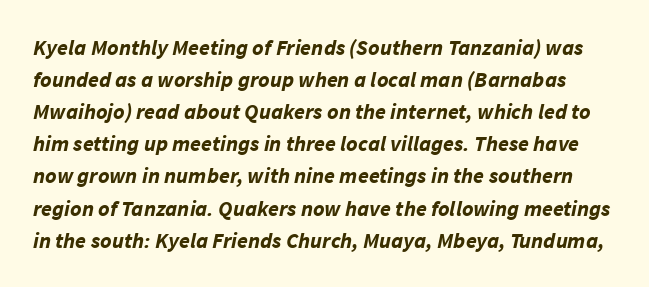
{"italic": "yes", "lean": "right", "slant_degrees": 11, "bold": "yes", "underline": "no", "line_spacing": "normal", "line_spacing_ratio": 1.46, "letter_spacing": "normal", "letter_spacing_em": 0.0, "glyph_px": 22}
